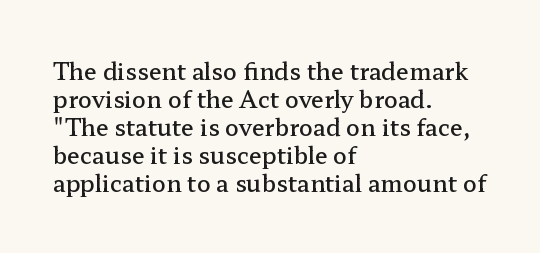
Alignment: flush left. Short note: letters normally spaced. The space directly below the letters is spotless. It's the straight-up-and-down kind of type. Stroke thickness is moderately raised; the sample reads as semibold.
